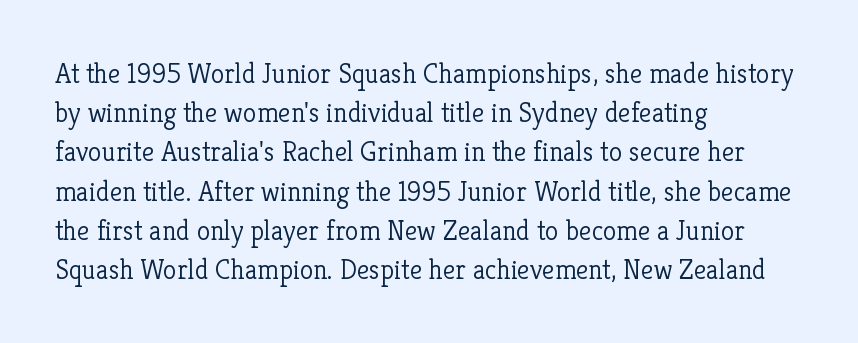
The image shows 28 px light serif type, upright; set left-aligned, normal line spacing (1.4x), normal letter spacing, not underlined; low stroke contrast and a medium x-height.
